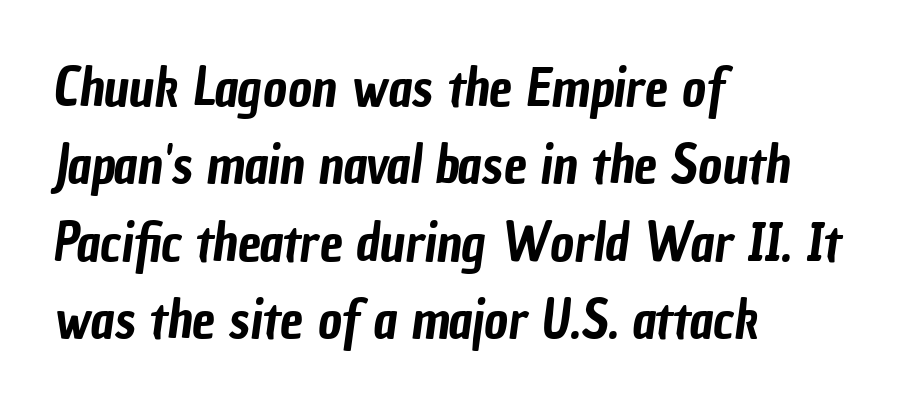
Q: Is the typeface a serif or a sans-serif typeface? A: Sans-serif.
Q: Is the text underlined? A: No.
Q: How is the paragraph aligned? A: Left-aligned.
Q: Is the spacing between letters normal or unusually wide? A: Normal.
Q: Is the spacing between lines tight, normal or loose? A: Normal.
Q: Width (condensed, normal, or wide)? A: Condensed.
Q: Stroke contrast? A: Low.
Q: x-height? A: Medium.
Q: Monospaced? A: No.
